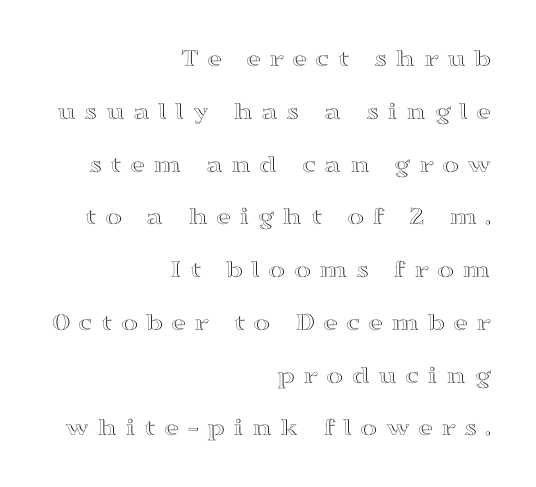
Q: Is the text italic (slanted)? A: No, it is upright.
Q: Is the text underlined? A: No.
Q: How is the paragraph aligned? A: Right-aligned.
Q: Is the spacing between letters normal or unusually wide? A: Unusually wide.
Q: Is the spacing between lines tight, normal or loose? A: Loose.
